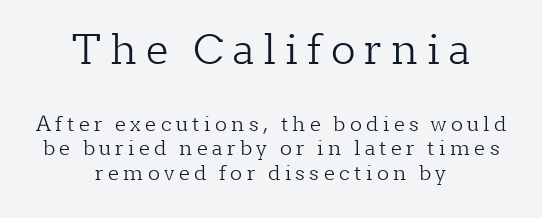
{"serif": "yes", "italic": "no", "bold": "no", "weight": "light", "width": "normal", "stroke_contrast": "low", "x_height": "medium", "monospaced": "no", "underline": "no", "align": "center", "line_spacing_ratio": 1.24, "letter_spacing": "wide", "letter_spacing_em": 0.22, "larger_block": "first", "size_ratio": 2.05, "glyph_px": 41}
